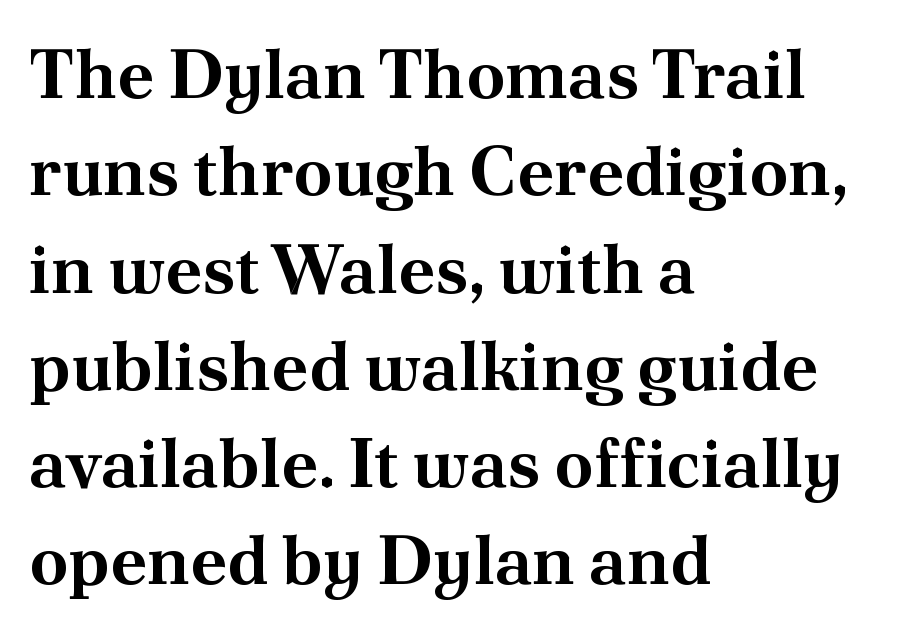
Q: Is the text bold? A: Yes.
Q: Is the text italic (slanted)? A: No, it is upright.
Q: Is the typeface a serif or a sans-serif typeface? A: Serif.
Q: Is the text underlined? A: No.
Q: How is the paragraph aligned? A: Left-aligned.
Q: Is the spacing between letters normal or unusually wide? A: Normal.
Q: Is the spacing between lines tight, normal or loose? A: Normal.
Q: Width (condensed, normal, or wide)? A: Normal.
Q: Stroke contrast? A: Medium.
Q: x-height? A: Small.
Q: Monospaced? A: No.
